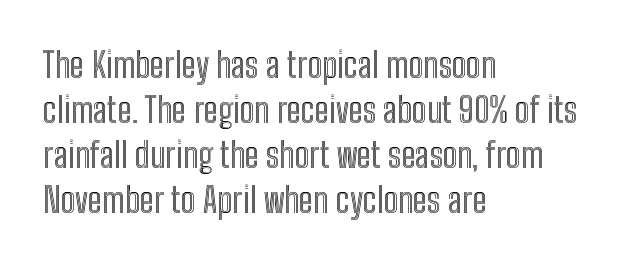
The image shows 35 px condensed type, upright; set left-aligned, normal line spacing (1.29x), normal letter spacing, not underlined; a medium x-height.
